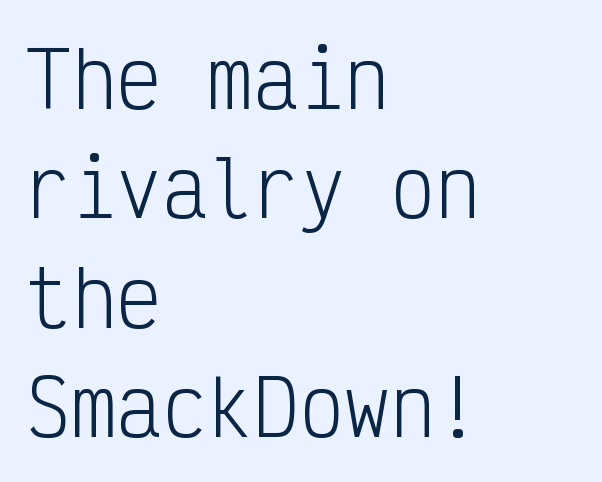
The image shows 76 px light, condensed sans-serif type, upright, monospaced; set left-aligned, normal line spacing (1.44x), normal letter spacing, not underlined; low stroke contrast and a medium x-height.
